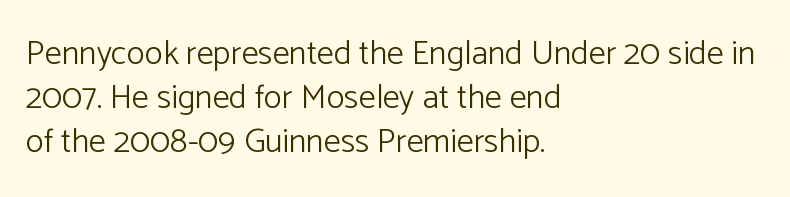
{"serif": "no", "italic": "no", "bold": "no", "weight": "light", "width": "normal", "stroke_contrast": "low", "x_height": "medium", "monospaced": "no", "underline": "no", "align": "left", "line_spacing": "normal", "line_spacing_ratio": 1.29, "letter_spacing": "normal", "letter_spacing_em": 0.0, "glyph_px": 34}
